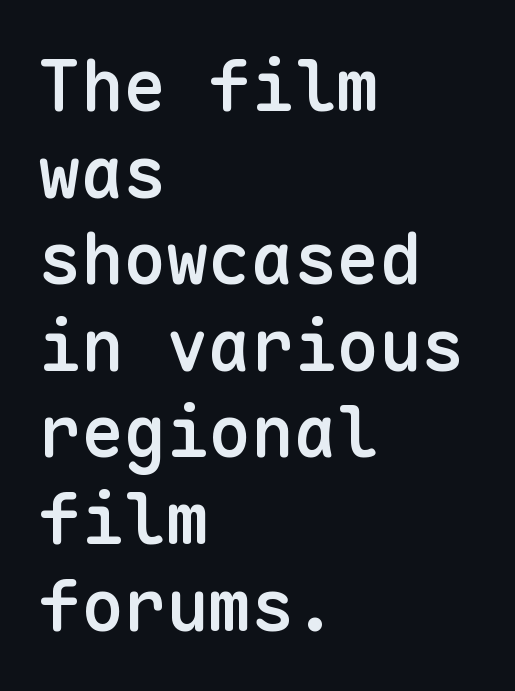
Q: Is the text bold? A: Semi-bold.
Q: Is the text italic (slanted)? A: No, it is upright.
Q: Is the typeface a serif or a sans-serif typeface? A: Sans-serif.
Q: Is the text underlined? A: No.
Q: How is the paragraph aligned? A: Left-aligned.
Q: Is the spacing between letters normal or unusually wide? A: Normal.
Q: Width (condensed, normal, or wide)? A: Normal.
Q: Stroke contrast? A: Low.
Q: x-height? A: Medium.
Q: Monospaced? A: Yes.
